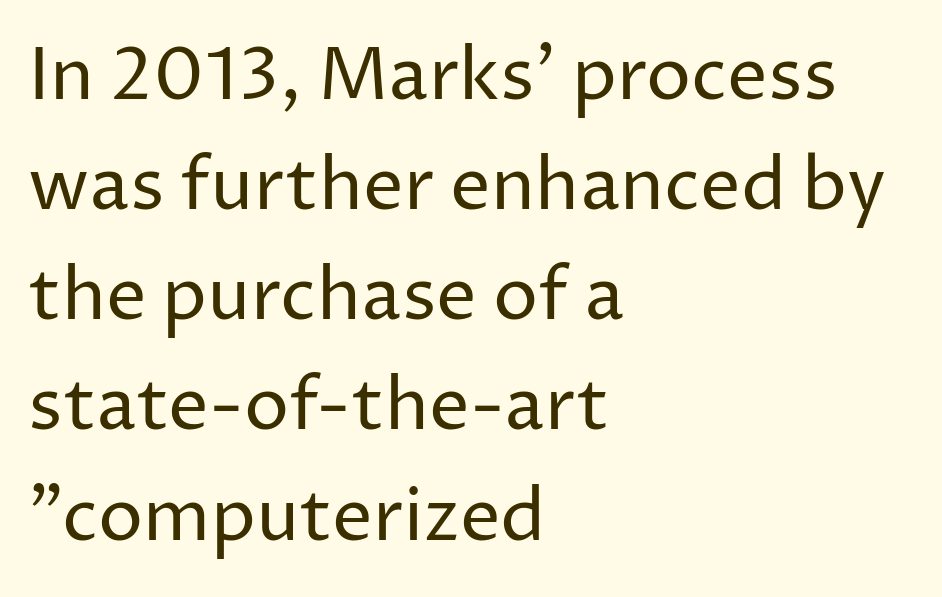
Is this a heavy cut? Hardly; it is regular or lighter. Lines of text with bare space underneath. The face used here is proportionally spaced, like ordinary book or web type. A typesetter would label this face a sans.
